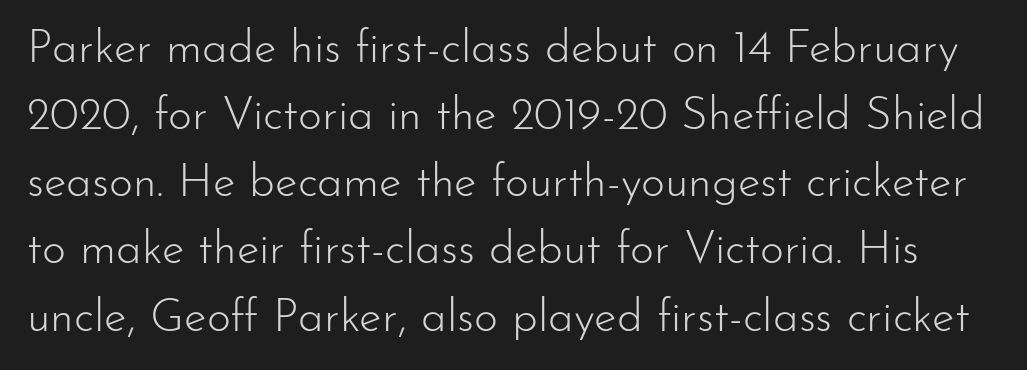
{"serif": "no", "italic": "no", "bold": "no", "weight": "light", "width": "normal", "stroke_contrast": "low", "x_height": "small", "monospaced": "no", "underline": "no", "line_spacing": "normal", "line_spacing_ratio": 1.46, "letter_spacing": "normal", "letter_spacing_em": 0.0, "glyph_px": 46}
